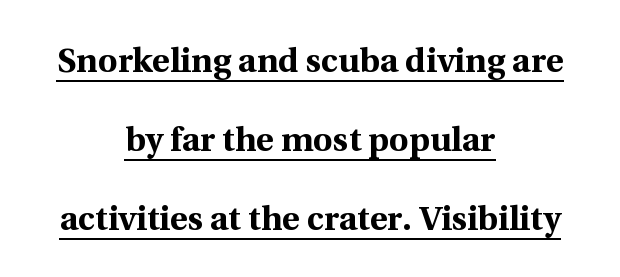
Posture: vertical. The type is set solid horizontally, with unmodified tracking. The line-height multiplier appears high, well above default. Spacing verdict: proportional, widths tailored to each character. Every row of glyphs is offset so its center matches the block's center. As a designer I'd log this as weight 700, bold.
